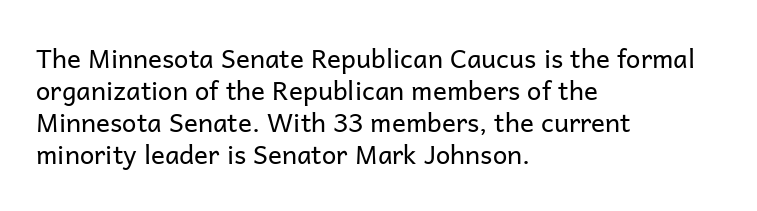
Q: Is the text bold? A: No.
Q: Is the text italic (slanted)? A: No, it is upright.
Q: Is the text underlined? A: No.
Q: How is the paragraph aligned? A: Left-aligned.
Q: Is the spacing between letters normal or unusually wide? A: Normal.
